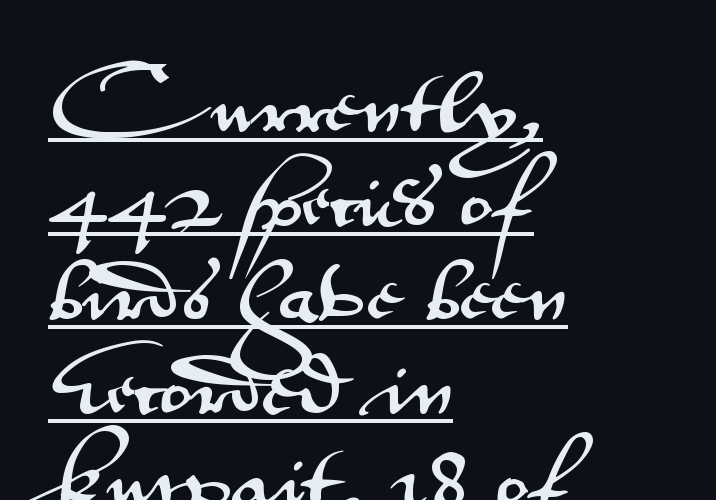
Q: Is the text italic (slanted)? A: Yes.
Q: Is the typeface a serif or a sans-serif typeface? A: Sans-serif.
Q: Is the text underlined? A: Yes.
Q: How is the paragraph aligned? A: Left-aligned.
Q: Is the spacing between letters normal or unusually wide? A: Normal.
Q: Is the spacing between lines tight, normal or loose? A: Normal.
Q: Width (condensed, normal, or wide)? A: Wide.
Q: Stroke contrast? A: Medium.
Q: x-height? A: Small.
Q: Monospaced? A: No.
